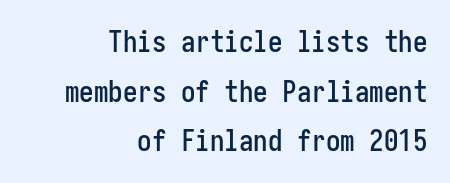
The image shows 29 px condensed sans-serif type, upright; set right-aligned, line spacing 1.71x, normal letter spacing, not underlined; low stroke contrast and a medium x-height.
